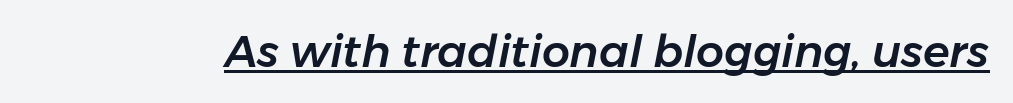
The image shows 44 px text type, italic (leaning right); set normal letter spacing, underlined; low stroke contrast and a medium x-height.
